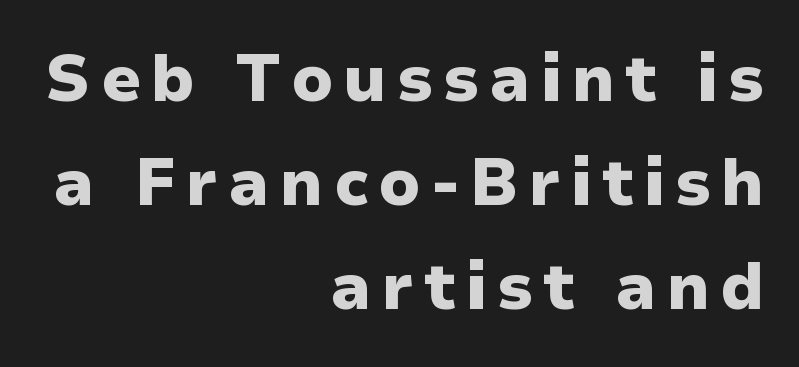
The image shows 65 px heavy sans-serif type, upright; set right-aligned, normal line spacing (1.6x), not underlined; low stroke contrast and a medium x-height.
